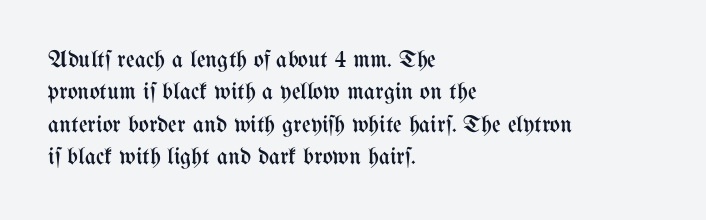
Q: Is the text bold? A: No.
Q: Is the text italic (slanted)? A: No, it is upright.
Q: Is the text underlined? A: No.
Q: How is the paragraph aligned? A: Left-aligned.
Q: Is the spacing between letters normal or unusually wide? A: Normal.
Q: Is the spacing between lines tight, normal or loose? A: Normal.
